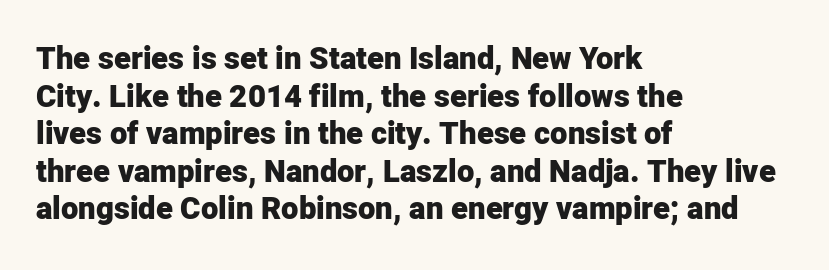
Q: Is the text bold? A: Yes.
Q: Is the text italic (slanted)? A: No, it is upright.
Q: Is the typeface a serif or a sans-serif typeface? A: Sans-serif.
Q: Is the text underlined? A: No.
Q: How is the paragraph aligned? A: Left-aligned.
Q: Is the spacing between letters normal or unusually wide? A: Normal.
Q: Width (condensed, normal, or wide)? A: Normal.
Q: Stroke contrast? A: Low.
Q: x-height? A: Medium.
Q: Monospaced? A: No.
